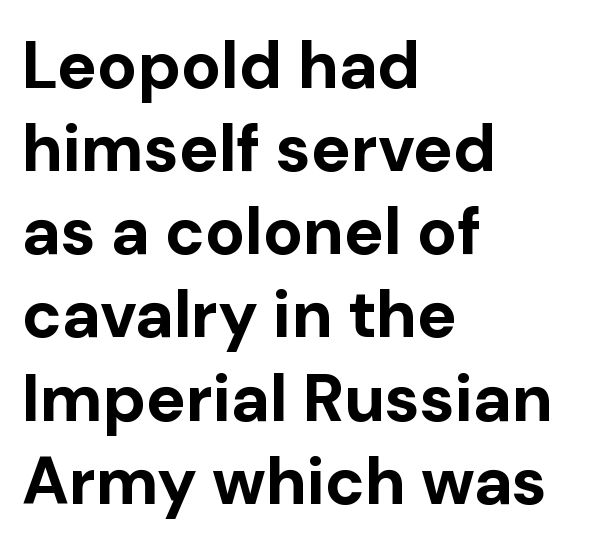
{"serif": "no", "italic": "no", "bold": "yes", "weight": "bold", "width": "normal", "stroke_contrast": "low", "x_height": "medium", "monospaced": "no", "underline": "no", "align": "left", "line_spacing": "normal", "line_spacing_ratio": 1.26, "letter_spacing": "normal", "letter_spacing_em": 0.0, "glyph_px": 66}
